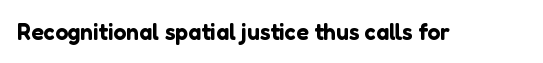
Each word holds together tightly as a unit, with standard inter-letter gaps. Posture: upright roman. The specimen omits any rule beneath the text block's lines.
